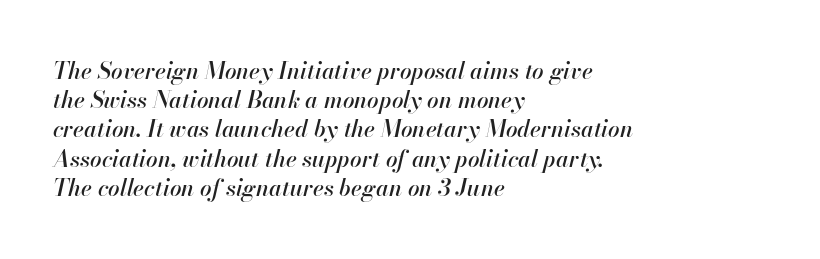
{"italic": "yes", "lean": "right", "slant_degrees": 13, "underline": "no", "align": "left", "line_spacing": "normal", "line_spacing_ratio": 1.27, "letter_spacing": "normal", "letter_spacing_em": 0.0, "glyph_px": 23}
